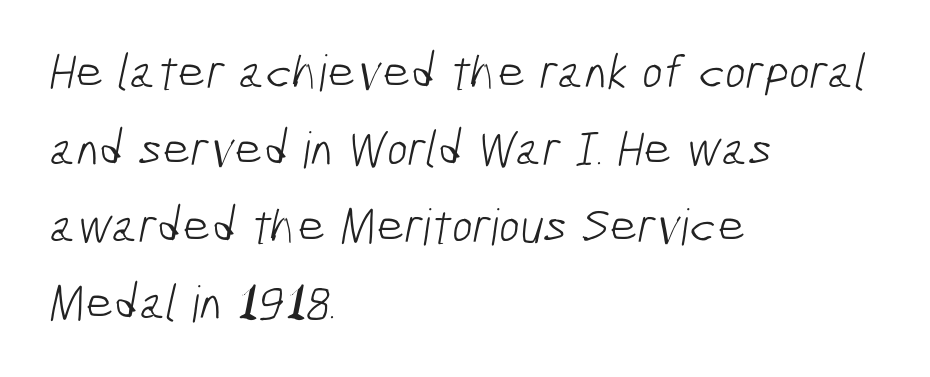
Q: Is the text bold? A: No.
Q: Is the typeface a serif or a sans-serif typeface? A: Sans-serif.
Q: Is the text underlined? A: No.
Q: How is the paragraph aligned? A: Left-aligned.
Q: Is the spacing between letters normal or unusually wide? A: Normal.
Q: Is the spacing between lines tight, normal or loose? A: Normal.
Q: Width (condensed, normal, or wide)? A: Condensed.
Q: Stroke contrast? A: Low.
Q: x-height? A: Medium.
Q: Monospaced? A: No.
